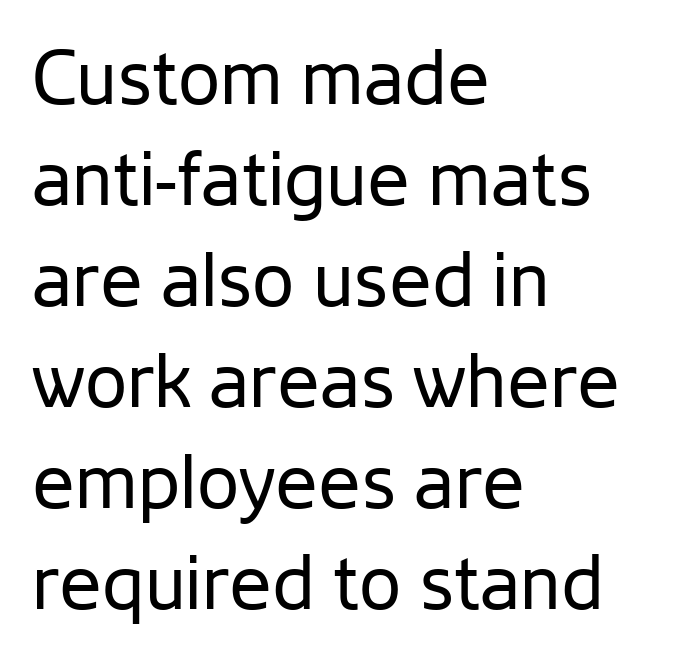
Q: Is the text bold? A: No.
Q: Is the text italic (slanted)? A: No, it is upright.
Q: Is the typeface a serif or a sans-serif typeface? A: Sans-serif.
Q: Is the text underlined? A: No.
Q: How is the paragraph aligned? A: Left-aligned.
Q: Is the spacing between letters normal or unusually wide? A: Normal.
Q: Is the spacing between lines tight, normal or loose? A: Normal.
Q: Width (condensed, normal, or wide)? A: Normal.
Q: Stroke contrast? A: Low.
Q: x-height? A: Medium.
Q: Monospaced? A: No.
